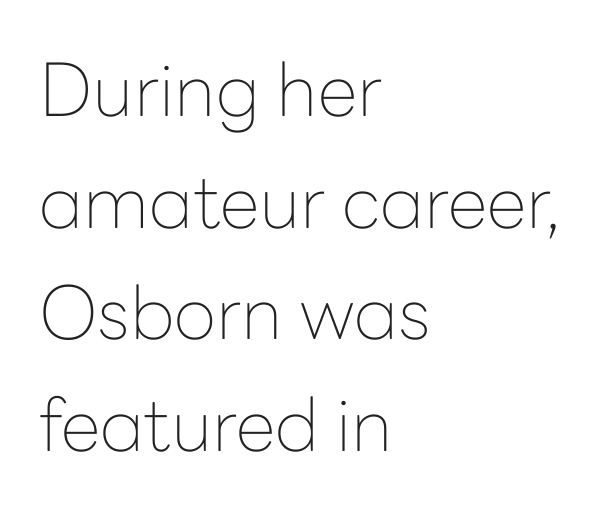
Q: Is the text bold? A: No.
Q: Is the text italic (slanted)? A: No, it is upright.
Q: Is the typeface a serif or a sans-serif typeface? A: Sans-serif.
Q: Is the text underlined? A: No.
Q: How is the paragraph aligned? A: Left-aligned.
Q: Is the spacing between letters normal or unusually wide? A: Normal.
Q: Is the spacing between lines tight, normal or loose? A: Normal.
Q: Width (condensed, normal, or wide)? A: Normal.
Q: Stroke contrast? A: Low.
Q: x-height? A: Medium.
Q: Monospaced? A: No.
